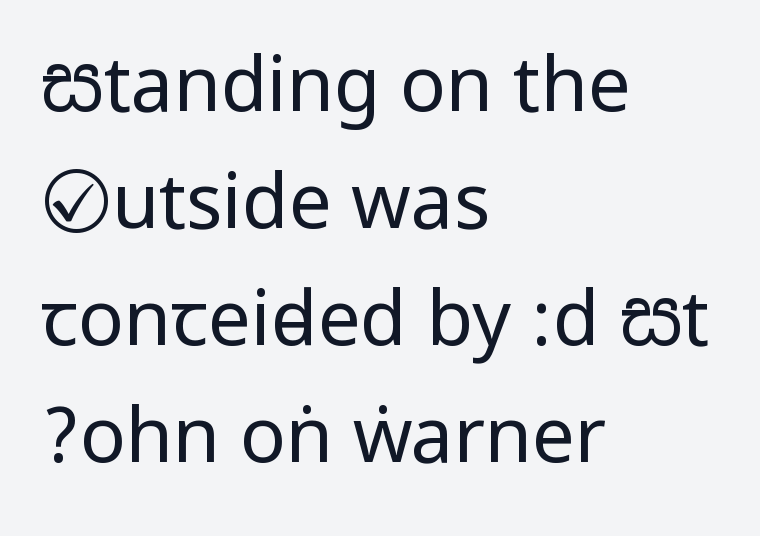
Standard letterfit; no display-style spreading of the glyphs. Leading matches the norm, producing a regular column. Decoration check: the copy has no underline. Line beginnings align vertically; line endings do not. Is the stroke heavy? The answer is a plain regular-or-lighter.
